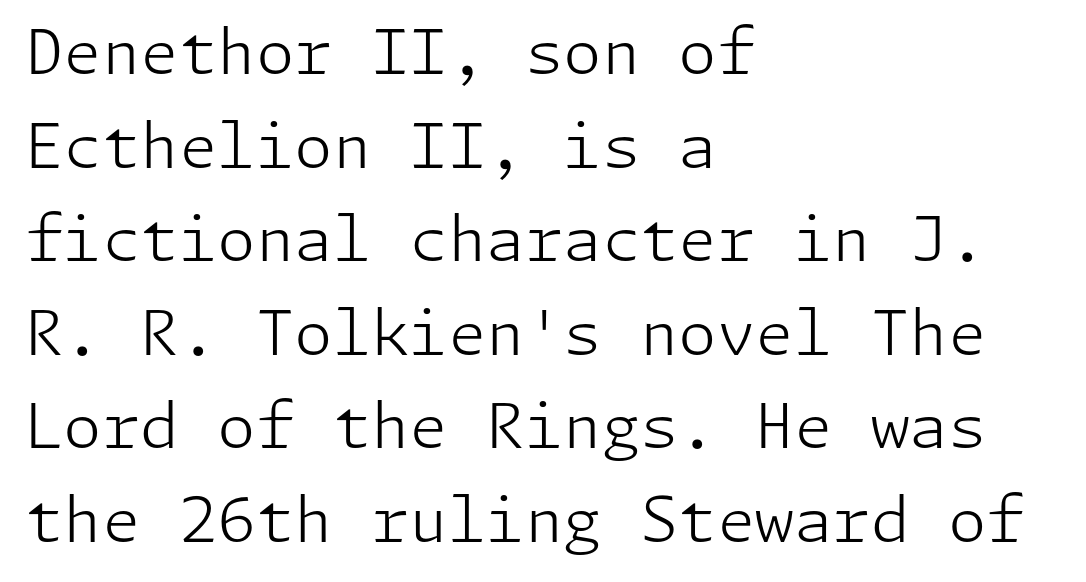
Q: Is the text bold? A: No.
Q: Is the text italic (slanted)? A: No, it is upright.
Q: Is the typeface a serif or a sans-serif typeface? A: Sans-serif.
Q: Is the text underlined? A: No.
Q: How is the paragraph aligned? A: Left-aligned.
Q: Is the spacing between letters normal or unusually wide? A: Normal.
Q: Is the spacing between lines tight, normal or loose? A: Normal.
Q: Width (condensed, normal, or wide)? A: Normal.
Q: Stroke contrast? A: Low.
Q: x-height? A: Medium.
